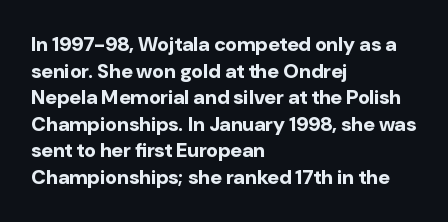
The typography opts for an upright posture over an oblique one. A classic flush-left, rag-right setting is used for this passage. Words appear dense and cohesive because spacing is normal. A full-strength bold gives these letters their thick strokes. Rule under the text: the space is simply empty.
